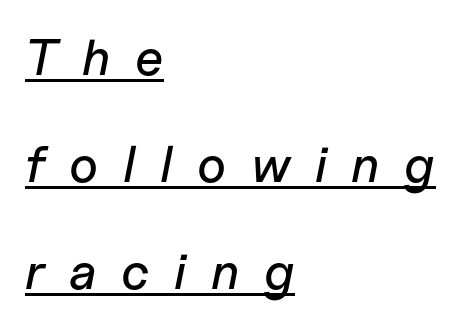
The image shows 51 px text type, italic (leaning right); set left-aligned, loose line spacing (2.1x), unusually wide letter spacing (+0.48 em), underlined; low stroke contrast and a medium x-height.
